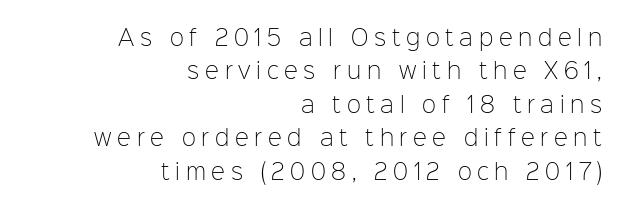
{"italic": "no", "bold": "no", "underline": "no", "align": "right", "line_spacing": "normal", "line_spacing_ratio": 1.59, "letter_spacing": "wide", "letter_spacing_em": 0.27, "glyph_px": 21}
